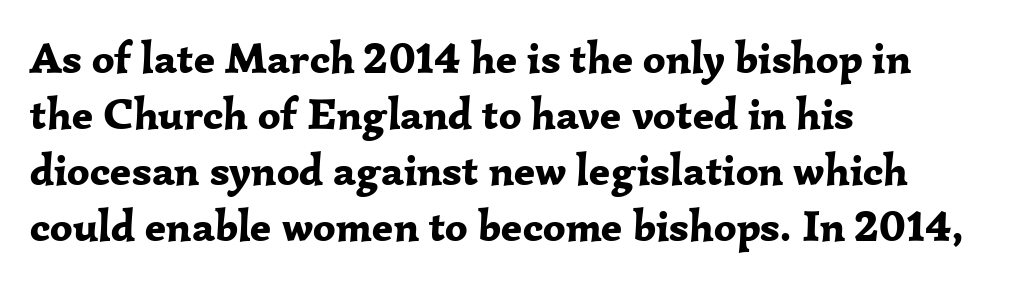
{"serif": "yes", "italic": "no", "bold": "yes", "weight": "bold", "width": "normal", "stroke_contrast": "low", "x_height": "medium", "monospaced": "no", "underline": "no", "align": "left", "line_spacing": "normal", "line_spacing_ratio": 1.27, "letter_spacing": "normal", "letter_spacing_em": 0.0, "glyph_px": 44}
